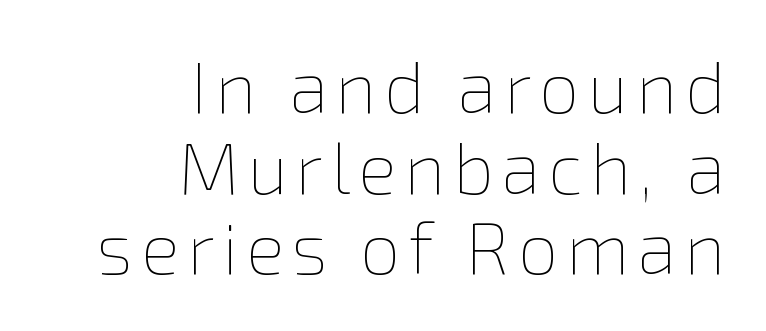
{"italic": "no", "bold": "no", "weight": "thin", "width": "normal", "stroke_contrast": "low", "x_height": "medium", "monospaced": "no", "underline": "no", "align": "right", "line_spacing": "tight", "line_spacing_ratio": 1.12, "glyph_px": 72}
